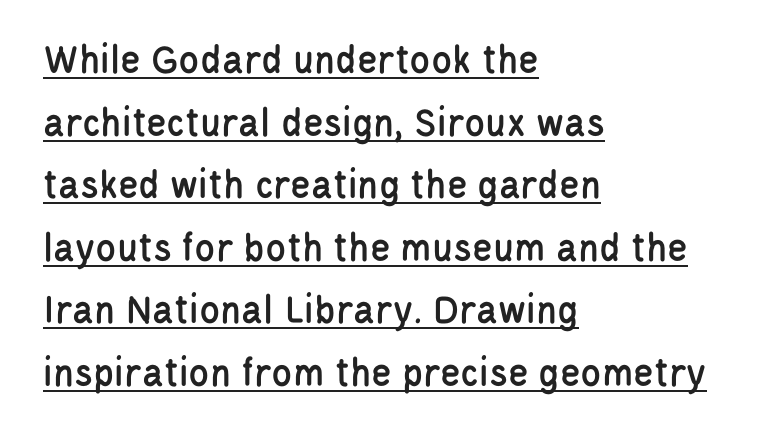
The image shows 42 px condensed sans-serif type, upright; set left-aligned, normal line spacing (1.49x), normal letter spacing, underlined; low stroke contrast and a large x-height.
